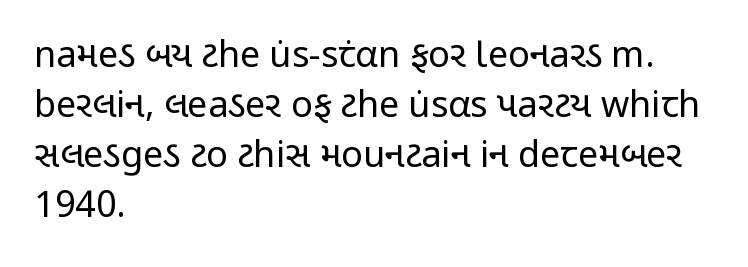
Q: Is the text bold? A: No.
Q: Is the text italic (slanted)? A: No, it is upright.
Q: Is the typeface a serif or a sans-serif typeface? A: Sans-serif.
Q: Is the text underlined? A: No.
Q: How is the paragraph aligned? A: Left-aligned.
Q: Is the spacing between letters normal or unusually wide? A: Normal.
Q: Is the spacing between lines tight, normal or loose? A: Normal.
Q: Width (condensed, normal, or wide)? A: Condensed.
Q: Stroke contrast? A: Low.
Q: x-height? A: Medium.
Q: Monospaced? A: No.
